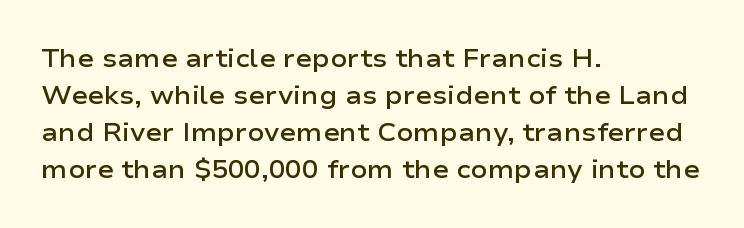
The image shows 25 px text type, upright; set left-aligned, normal line spacing (1.48x), normal letter spacing, not underlined.
